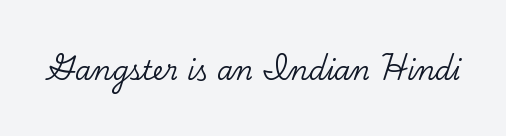
Q: Is the text italic (slanted)? A: Yes.
Q: Is the text underlined? A: No.
Q: Is the spacing between letters normal or unusually wide? A: Normal.
